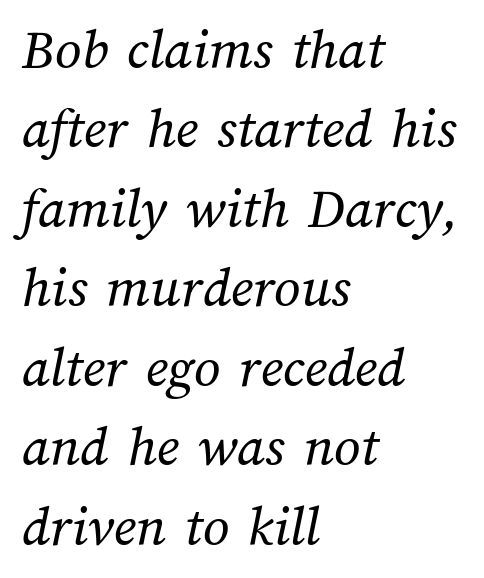
{"bold": "no", "weight": "regular", "width": "normal", "stroke_contrast": "medium", "x_height": "medium", "monospaced": "no", "underline": "no", "align": "left", "line_spacing": "normal", "line_spacing_ratio": 1.37, "letter_spacing": "normal", "letter_spacing_em": 0.0, "glyph_px": 58}
